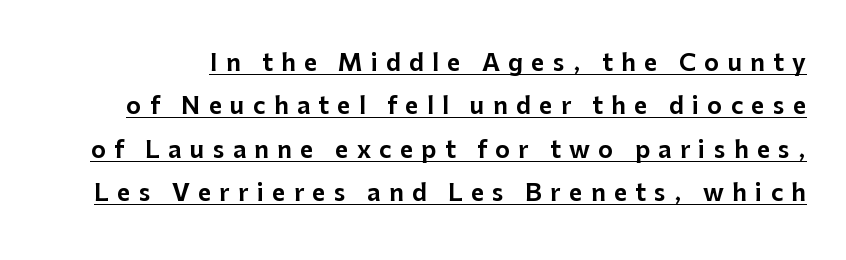
{"italic": "no", "underline": "yes", "line_spacing_ratio": 1.89, "letter_spacing": "wide", "letter_spacing_em": 0.36, "glyph_px": 23}
